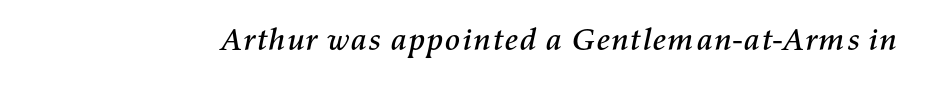
The image shows 32 px text type, italic (leaning right); set normal letter spacing, not underlined; medium stroke contrast and a medium x-height.
